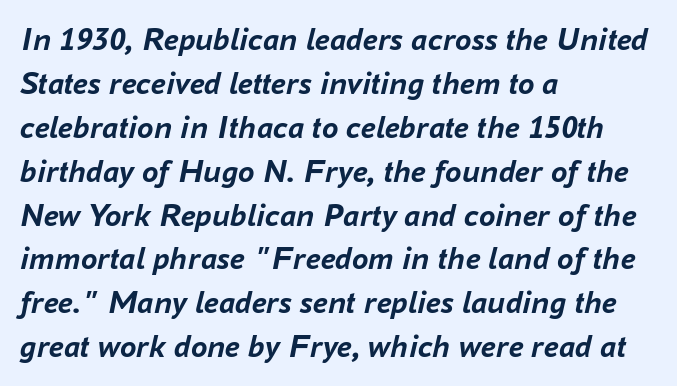
These lines stack with their left ends in a neat column. The horizontal fit of the characters is conventional and even. Vertical spacing — default. Emphasis-style slanted type is in use. Anything drawn beneath the words? Only blank space.
